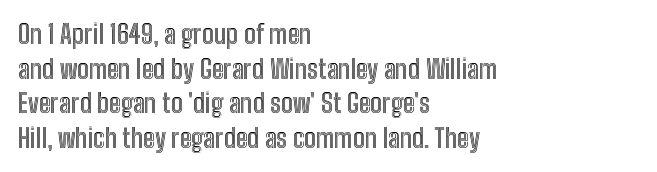
Q: Is the text italic (slanted)? A: No, it is upright.
Q: Is the text underlined? A: No.
Q: How is the paragraph aligned? A: Left-aligned.
Q: Is the spacing between letters normal or unusually wide? A: Normal.
Q: Is the spacing between lines tight, normal or loose? A: Normal.
